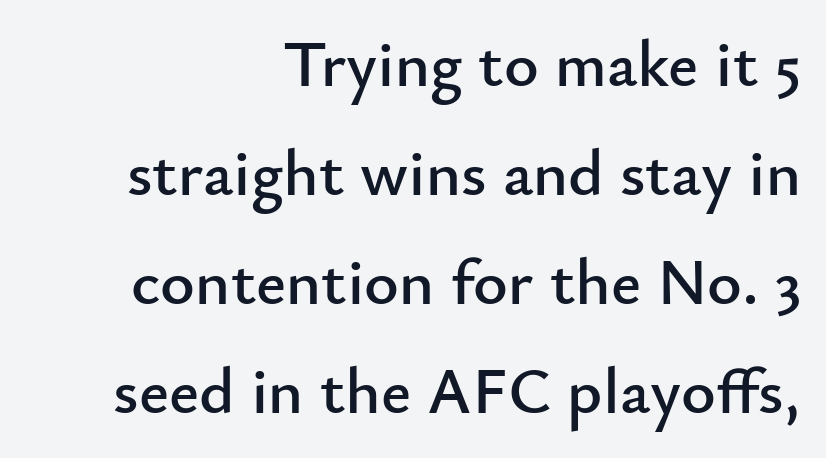
Q: Is the text italic (slanted)? A: No, it is upright.
Q: Is the typeface a serif or a sans-serif typeface? A: Sans-serif.
Q: Is the text underlined? A: No.
Q: How is the paragraph aligned? A: Right-aligned.
Q: Is the spacing between letters normal or unusually wide? A: Normal.
Q: Is the spacing between lines tight, normal or loose? A: Normal.
Q: Width (condensed, normal, or wide)? A: Normal.
Q: Stroke contrast? A: Low.
Q: x-height? A: Small.
Q: Monospaced? A: No.
